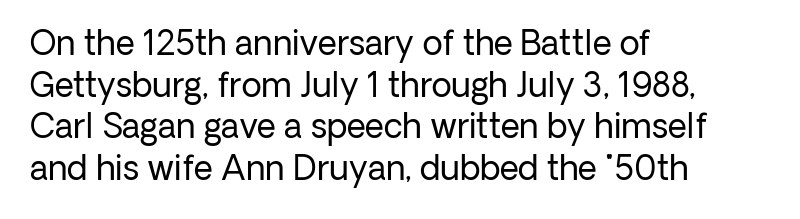
{"serif": "no", "italic": "no", "bold": "no", "weight": "regular", "width": "normal", "stroke_contrast": "low", "x_height": "medium", "monospaced": "no", "underline": "no", "align": "left", "line_spacing": "normal", "line_spacing_ratio": 1.26, "letter_spacing": "normal", "letter_spacing_em": 0.0, "glyph_px": 33}
